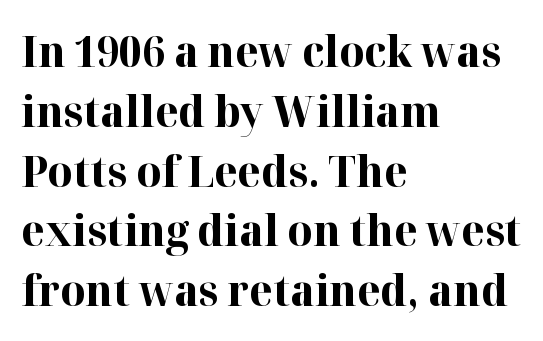
Quick note: underline off. The passage shown stacks its lines at a standard gap. The face used here is rendered with its standard letterfit. Nope, not italic — everything's standing straight. Bold? Absolutely — the strokes are thick and heavy.
